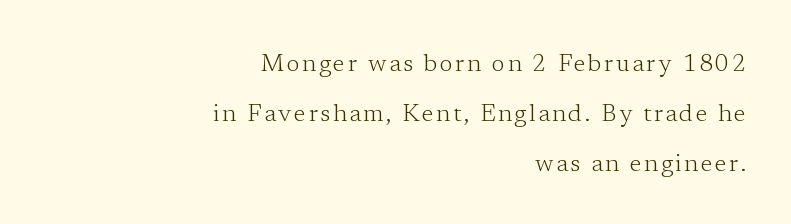
The image shows 24 px text type, upright; set right-aligned, loose line spacing (2.09x), not underlined.
